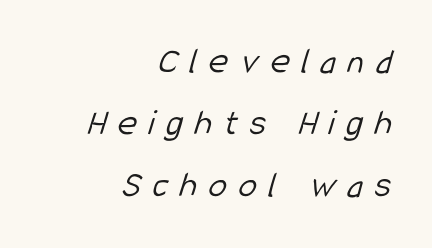
{"serif": "no", "bold": "no", "weight": "light", "width": "condensed", "stroke_contrast": "low", "x_height": "medium", "monospaced": "no", "underline": "no", "align": "right", "line_spacing": "normal", "line_spacing_ratio": 1.67, "letter_spacing": "wide", "letter_spacing_em": 0.32, "glyph_px": 37}
